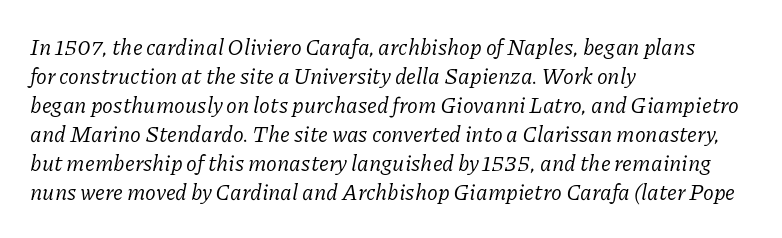
The image shows 22 px text type, italic (leaning right); set left-aligned, normal line spacing (1.32x), normal letter spacing, not underlined.
